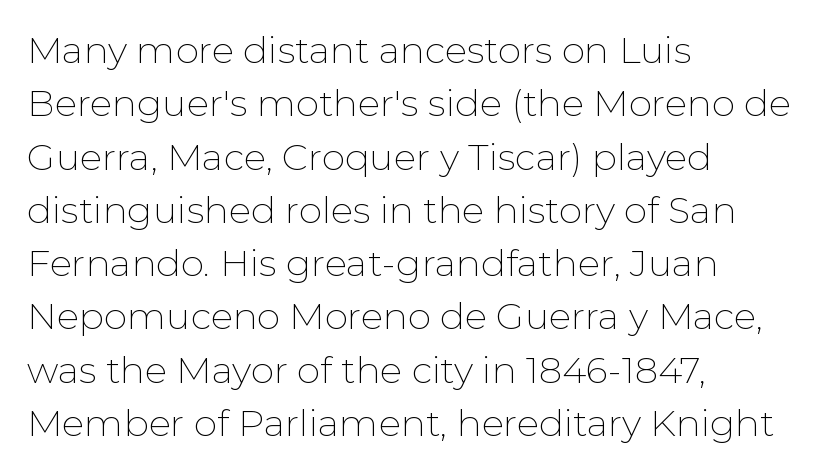
{"serif": "no", "italic": "no", "bold": "no", "weight": "thin", "width": "normal", "stroke_contrast": "low", "x_height": "medium", "monospaced": "no", "underline": "no", "align": "left", "line_spacing": "normal", "line_spacing_ratio": 1.44, "letter_spacing": "normal", "letter_spacing_em": 0.0, "glyph_px": 37}
